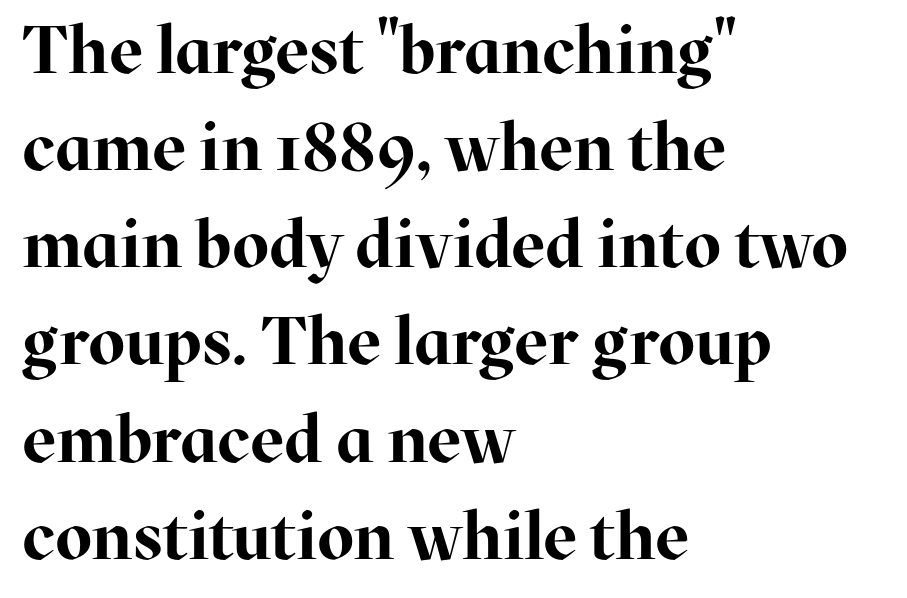
Q: Is the text bold? A: Yes.
Q: Is the text italic (slanted)? A: No, it is upright.
Q: Is the typeface a serif or a sans-serif typeface? A: Serif.
Q: Is the text underlined? A: No.
Q: How is the paragraph aligned? A: Left-aligned.
Q: Is the spacing between letters normal or unusually wide? A: Normal.
Q: Is the spacing between lines tight, normal or loose? A: Normal.
Q: Width (condensed, normal, or wide)? A: Normal.
Q: Stroke contrast? A: High.
Q: x-height? A: Medium.
Q: Monospaced? A: No.
